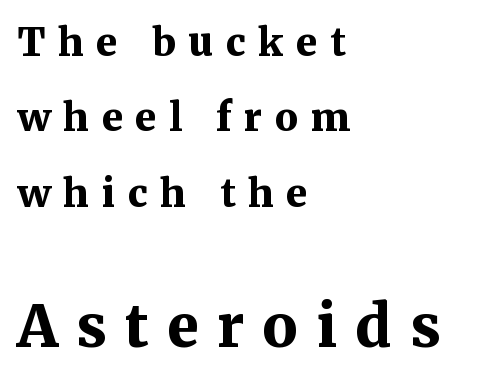
Q: Is the text bold? A: Yes.
Q: Is the text italic (slanted)? A: No, it is upright.
Q: Is the typeface a serif or a sans-serif typeface? A: Serif.
Q: Is the text underlined? A: No.
Q: How is the paragraph aligned? A: Left-aligned.
Q: Is the spacing between letters normal or unusually wide? A: Unusually wide.
Q: Is the spacing between lines tight, normal or loose? A: Loose.
Q: Which block of text is set in a larger size, the first (top) or the second (bottom)? A: The second (bottom) one.
Q: Width (condensed, normal, or wide)? A: Normal.
Q: Stroke contrast? A: Medium.
Q: x-height? A: Medium.
Q: Monospaced? A: No.
